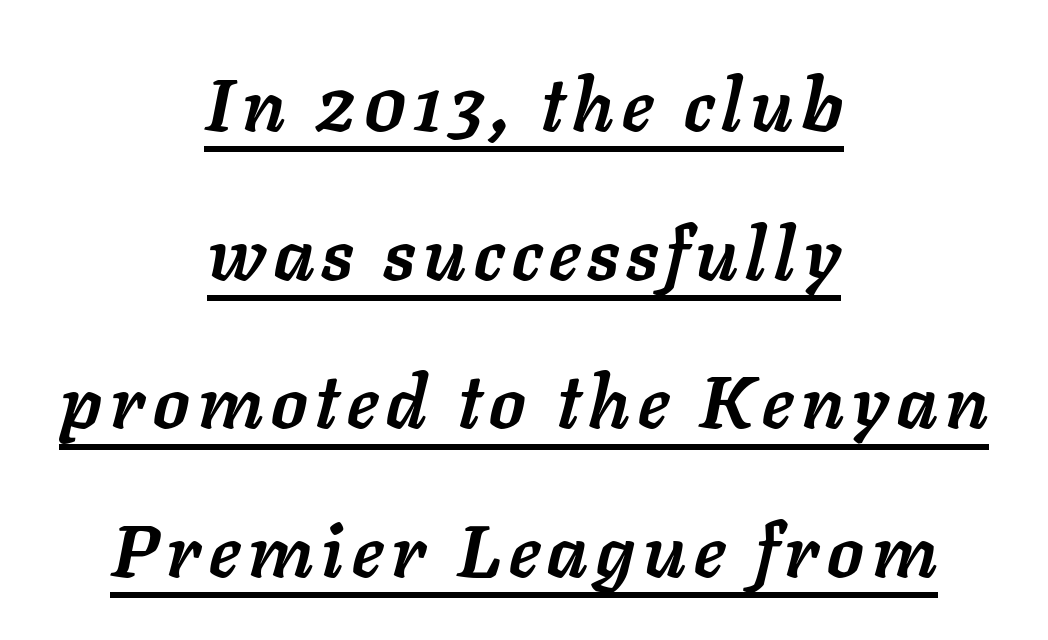
This sample has the flowing, uneven cadence of proportional lettering. Glance below the letters and you will spot a drawn line. The passage is arranged like a title page — every line centered. Caption: bold face, heavy strokes. These lines were composed using italics.
